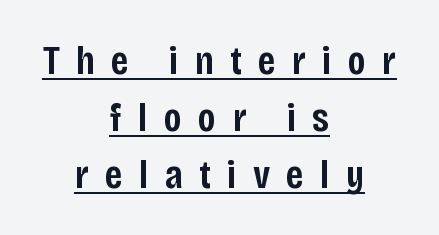
{"serif": "no", "italic": "no", "bold": "semi", "weight": "semibold", "width": "condensed", "stroke_contrast": "low", "x_height": "large", "monospaced": "no", "underline": "yes", "align": "center", "line_spacing": "normal", "line_spacing_ratio": 1.39, "letter_spacing": "wide", "letter_spacing_em": 0.4, "glyph_px": 41}
